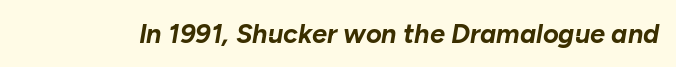
Q: Is the text bold? A: Yes.
Q: Is the text italic (slanted)? A: Yes, it leans right by about 10 degrees.
Q: Is the text underlined? A: No.
Q: Is the spacing between letters normal or unusually wide? A: Normal.
